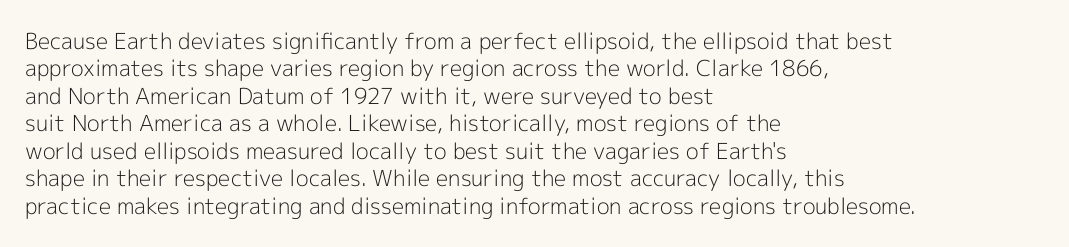
The image shows 22 px text type, upright; set left-aligned, normal line spacing (1.25x), normal letter spacing, not underlined.
